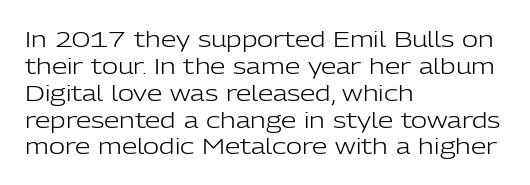
{"italic": "no", "bold": "no", "underline": "no", "align": "left", "line_spacing_ratio": 1.22, "letter_spacing": "normal", "letter_spacing_em": 0.0, "glyph_px": 22}
